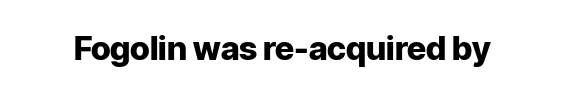
The letters advance in unequal steps, a hallmark of proportional type. Serifs: no, the terminals of the letterforms are clean. The lettering stays uniformly vertical, giving the passage a roman look. How are the letters spaced? Ordinarily, with no added tracking. Only glyphs here, with clear space below each row.
